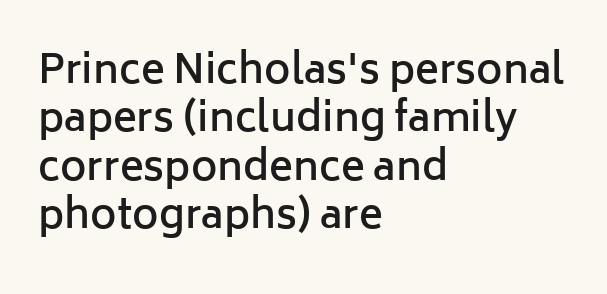
This is the regular roman posture of the typeface. These lines stack with their left ends in a neat column. Underline: absent. Notice the strokes are somewhat thickened but not fully heavy: this is a semibold. Look at the tracking — it's just the regular setting, nothing added.
